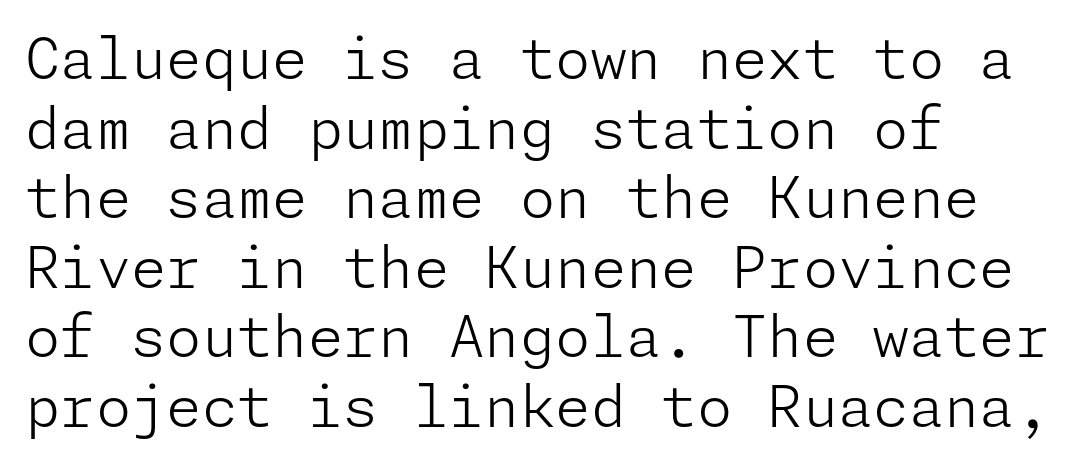
Q: Is the text bold? A: No.
Q: Is the text italic (slanted)? A: No, it is upright.
Q: Is the typeface a serif or a sans-serif typeface? A: Sans-serif.
Q: Is the text underlined? A: No.
Q: How is the paragraph aligned? A: Left-aligned.
Q: Is the spacing between letters normal or unusually wide? A: Normal.
Q: Width (condensed, normal, or wide)? A: Normal.
Q: Stroke contrast? A: Low.
Q: x-height? A: Medium.
